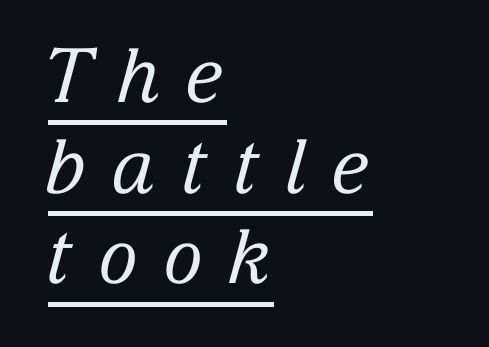
{"serif": "yes", "italic": "yes", "lean": "right", "slant_degrees": 15, "bold": "no", "weight": "regular", "width": "normal", "stroke_contrast": "low", "x_height": "medium", "monospaced": "no", "underline": "yes", "align": "left", "line_spacing_ratio": 1.21, "letter_spacing": "wide", "letter_spacing_em": 0.33, "glyph_px": 75}
